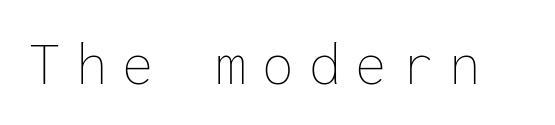
Q: Is the text bold? A: No.
Q: Is the text italic (slanted)? A: No, it is upright.
Q: Is the text underlined? A: No.
Q: Is the spacing between letters normal or unusually wide? A: Unusually wide.
Q: Width (condensed, normal, or wide)? A: Normal.
Q: Stroke contrast? A: Low.
Q: x-height? A: Medium.
Q: Monospaced? A: Yes.
